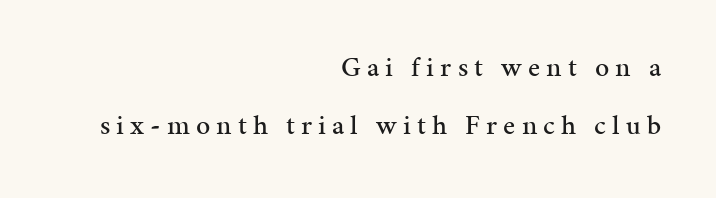
The image shows 28 px serif type, upright; set right-aligned, loose line spacing (2.08x), unusually wide letter spacing (+0.22 em), not underlined; medium stroke contrast and a medium x-height.
